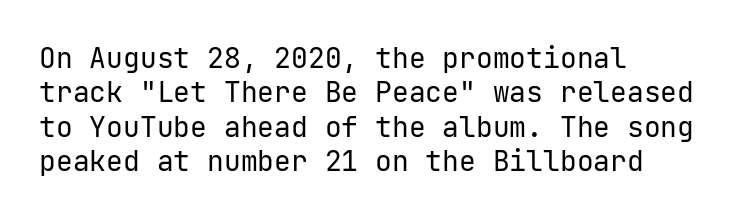
{"serif": "no", "italic": "no", "bold": "no", "weight": "regular", "width": "normal", "stroke_contrast": "low", "x_height": "medium", "underline": "no", "align": "left", "line_spacing_ratio": 1.23, "letter_spacing": "normal", "letter_spacing_em": 0.0, "glyph_px": 28}
